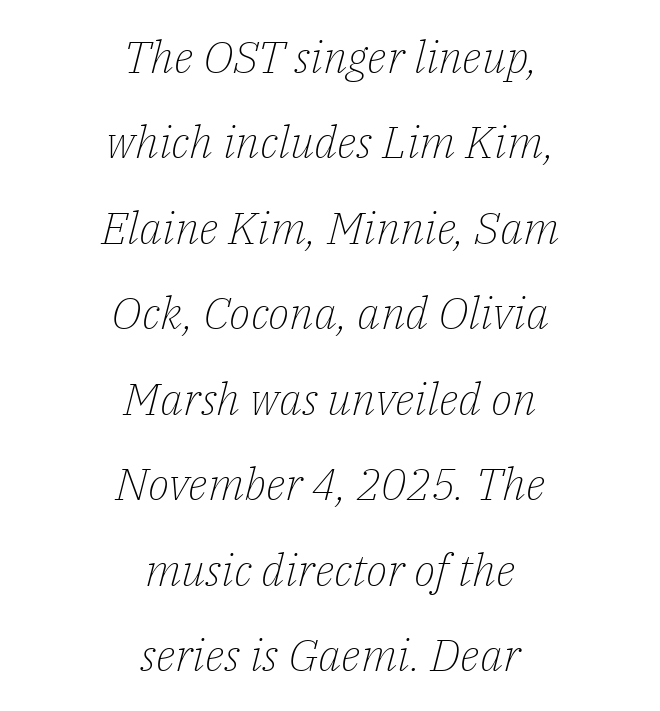
Q: Is the text bold? A: No.
Q: Is the text italic (slanted)? A: Yes, it leans right by about 14 degrees.
Q: Is the typeface a serif or a sans-serif typeface? A: Serif.
Q: Is the text underlined? A: No.
Q: How is the paragraph aligned? A: Centered.
Q: Is the spacing between letters normal or unusually wide? A: Normal.
Q: Is the spacing between lines tight, normal or loose? A: Loose.
Q: Width (condensed, normal, or wide)? A: Normal.
Q: Stroke contrast? A: Low.
Q: x-height? A: Medium.
Q: Monospaced? A: No.
